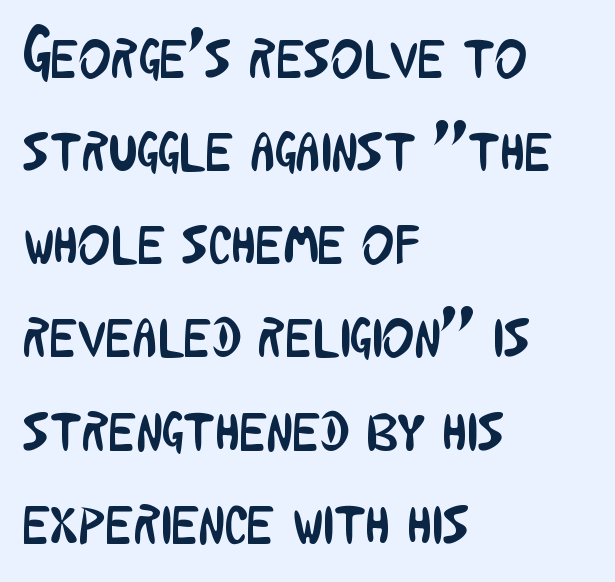
The foot of each line stays bare and open. This is the regular roman posture of the typeface. The paragraph shown leans on its left margin. Do the characters align in a grid? No, the font is proportional.
